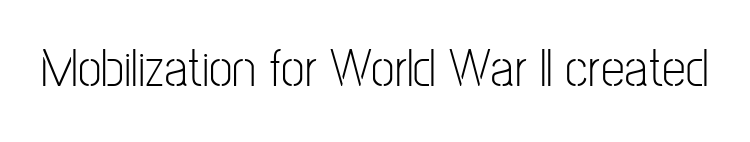
The image shows 54 px light, condensed sans-serif type, upright; set normal letter spacing, not underlined; low stroke contrast and a medium x-height.
